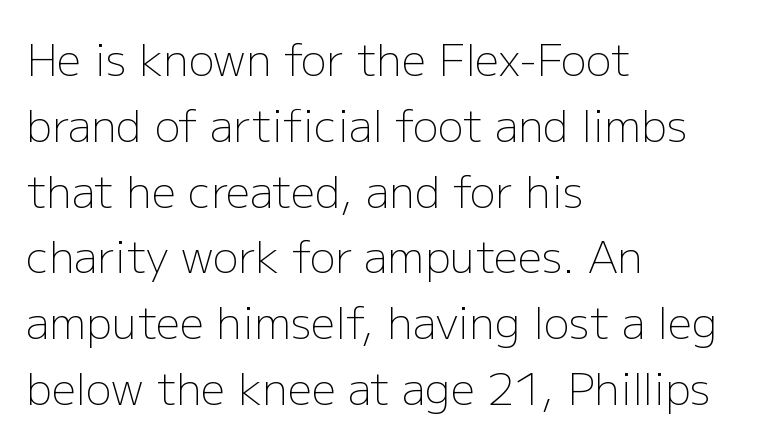
Q: Is the text bold? A: No.
Q: Is the text italic (slanted)? A: No, it is upright.
Q: Is the typeface a serif or a sans-serif typeface? A: Sans-serif.
Q: Is the text underlined? A: No.
Q: How is the paragraph aligned? A: Left-aligned.
Q: Is the spacing between letters normal or unusually wide? A: Normal.
Q: Is the spacing between lines tight, normal or loose? A: Normal.
Q: Width (condensed, normal, or wide)? A: Normal.
Q: Stroke contrast? A: Low.
Q: x-height? A: Medium.
Q: Monospaced? A: No.
